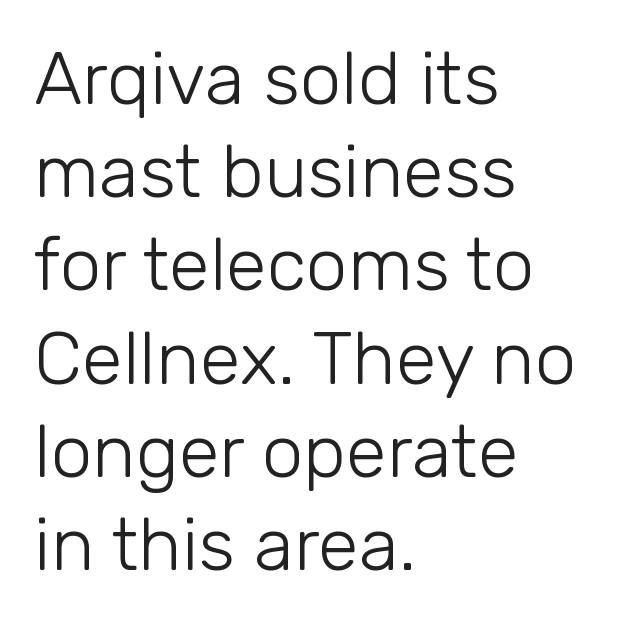
Decoration check: the copy has no underline. Horizontal bands of white between lines are of average thickness. Is the letter spacing exaggerated? No — it looks like the ordinary default. The designer went with a sans here, leaving each stem footless.
